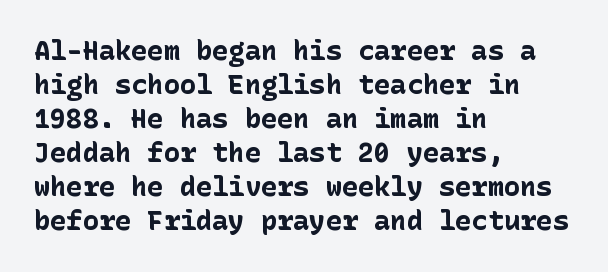
Q: Is the text bold? A: Yes.
Q: Is the text italic (slanted)? A: No, it is upright.
Q: Is the text underlined? A: No.
Q: How is the paragraph aligned? A: Left-aligned.
Q: Is the spacing between letters normal or unusually wide? A: Normal.
Q: Is the spacing between lines tight, normal or loose? A: Normal.
